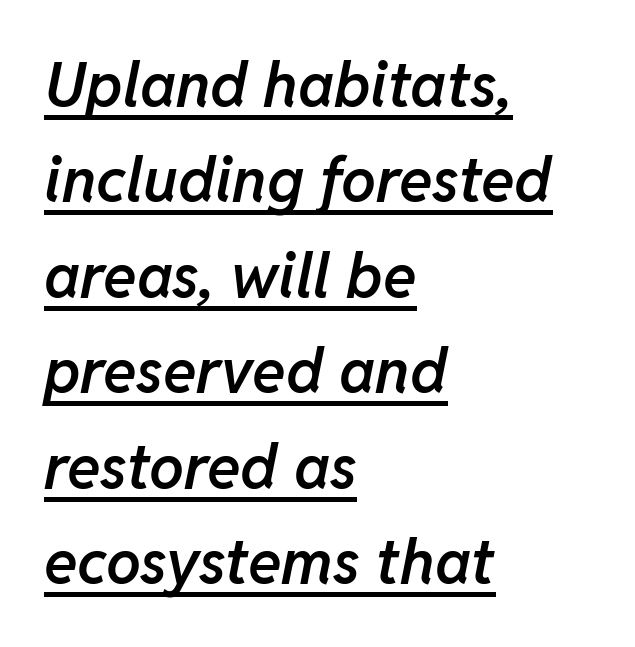
Q: Is the text bold? A: Semi-bold.
Q: Is the text italic (slanted)? A: Yes, it leans right by about 11 degrees.
Q: Is the text underlined? A: Yes.
Q: How is the paragraph aligned? A: Left-aligned.
Q: Is the spacing between letters normal or unusually wide? A: Normal.
Q: Is the spacing between lines tight, normal or loose? A: Normal.
Q: Width (condensed, normal, or wide)? A: Normal.
Q: Stroke contrast? A: Low.
Q: x-height? A: Medium.
Q: Monospaced? A: No.
